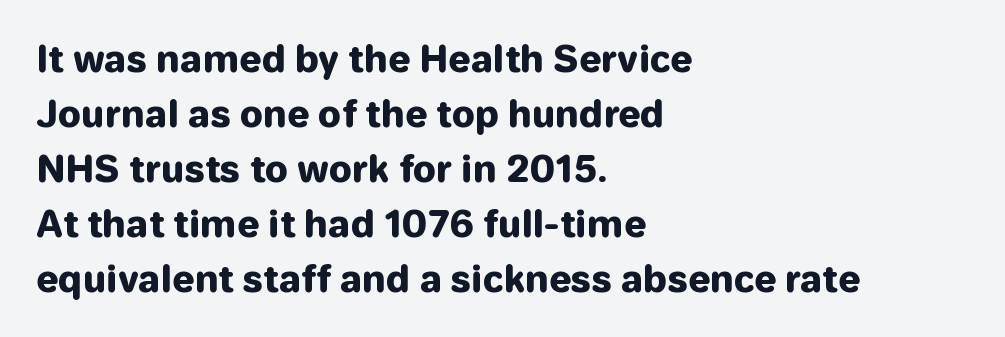
Q: Is the text bold? A: Yes.
Q: Is the text italic (slanted)? A: No, it is upright.
Q: Is the typeface a serif or a sans-serif typeface? A: Sans-serif.
Q: Is the text underlined? A: No.
Q: How is the paragraph aligned? A: Left-aligned.
Q: Is the spacing between letters normal or unusually wide? A: Normal.
Q: Is the spacing between lines tight, normal or loose? A: Normal.
Q: Width (condensed, normal, or wide)? A: Normal.
Q: Stroke contrast? A: Low.
Q: x-height? A: Medium.
Q: Monospaced? A: No.
